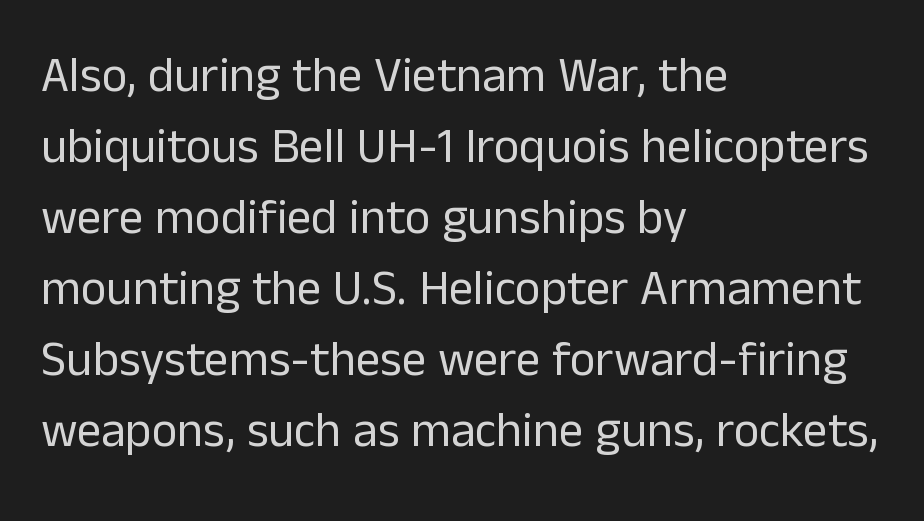
Q: Is the text bold? A: No.
Q: Is the text italic (slanted)? A: No, it is upright.
Q: Is the typeface a serif or a sans-serif typeface? A: Sans-serif.
Q: Is the text underlined? A: No.
Q: How is the paragraph aligned? A: Left-aligned.
Q: Is the spacing between letters normal or unusually wide? A: Normal.
Q: Is the spacing between lines tight, normal or loose? A: Normal.
Q: Width (condensed, normal, or wide)? A: Normal.
Q: Stroke contrast? A: Low.
Q: x-height? A: Medium.
Q: Monospaced? A: No.
